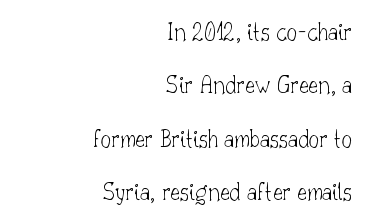
Is the type heavy? It reads as light-to-regular instead. Spacing between characters is what you'd get straight out of the box. The rendering uses a large line-height, opening up the rows. The type sits square on the baseline with zero lean. Line endings align vertically; line beginnings do not. Descenders are the only things crossing below the line.
